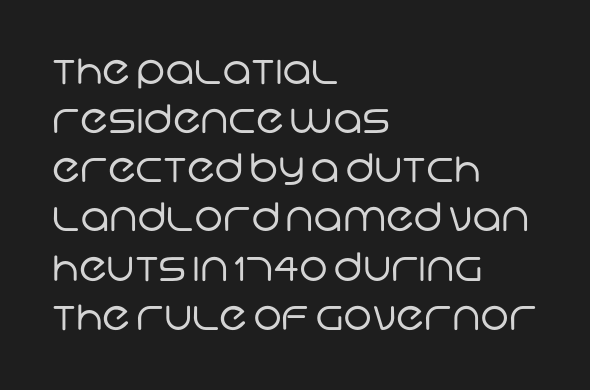
Horizontal bands of white between lines are of average thickness. Caption: standard tracking, unaltered. No heavy texture on the line: the type isn't bold. The zone under the glyphs is completely vacant.
